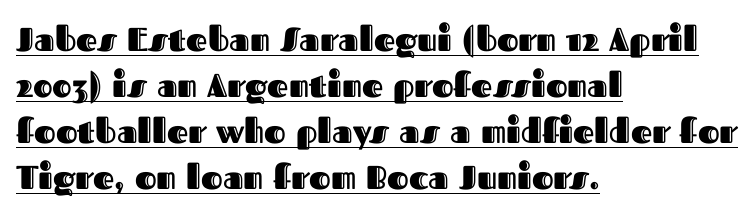
Style check: upright. Which margin do the lines hug? The left one — the right edge is uneven. Does a line run under the words? Yes, clearly. A typesetter would call this proportional, since set widths differ per character.
